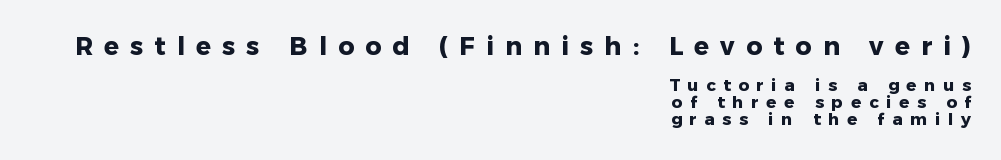
The image shows 25 px bold type, upright; set right-aligned, tight line spacing (0.98x), unusually wide letter spacing (+0.45 em), not underlined; the first (top) block is 1.47x larger.
